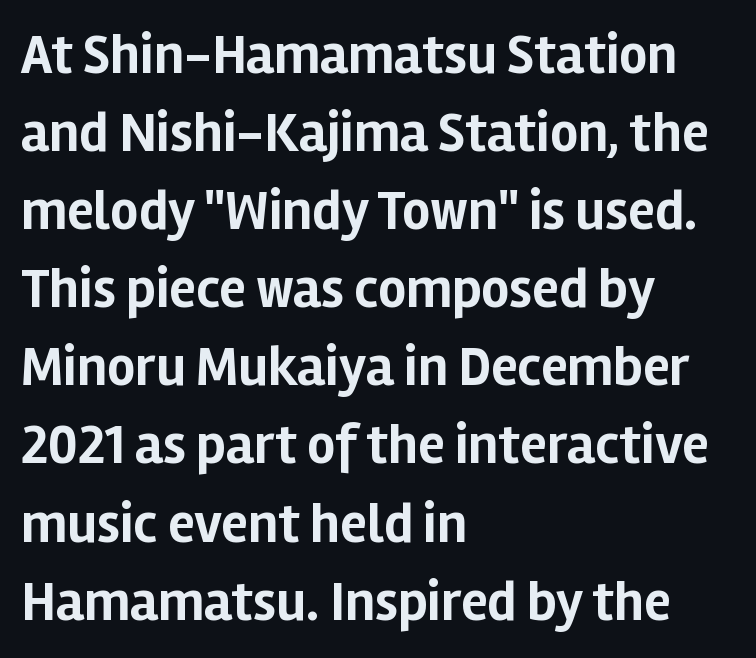
Each letter's strokes conclude bluntly, with no projecting serifs. Unmarked baselines from the first word to the last. Vertically, the passage feels balanced, rows spaced as you'd expect. In terms of letterspacing, this is plain default setting. Compared with a centered layout, this one pins lines to the left instead. The passage shown is typed in a proportional face where columns would drift.
